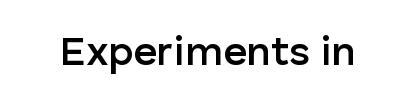
The image shows 41 px semibold sans-serif type, upright; set normal letter spacing, not underlined; low stroke contrast and a medium x-height.
